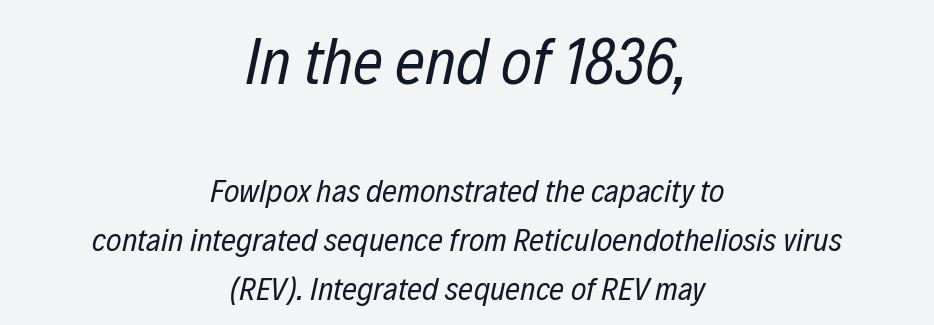
{"italic": "yes", "lean": "right", "slant_degrees": 12, "bold": "no", "weight": "regular", "width": "condensed", "stroke_contrast": "low", "x_height": "medium", "monospaced": "no", "underline": "no", "align": "center", "line_spacing": "normal", "line_spacing_ratio": 1.49, "letter_spacing": "normal", "letter_spacing_em": 0.0, "larger_block": "first", "size_ratio": 2.0, "glyph_px": 66}
